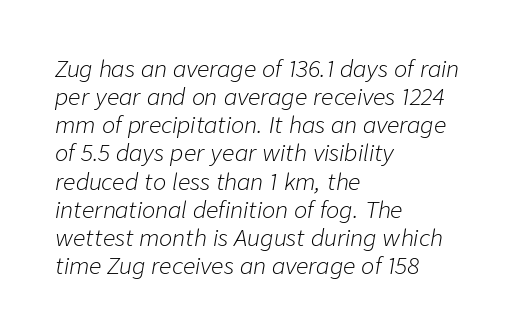
{"italic": "yes", "lean": "right", "slant_degrees": 9, "bold": "no", "underline": "no", "align": "left", "line_spacing": "normal", "line_spacing_ratio": 1.28, "letter_spacing": "normal", "letter_spacing_em": 0.0, "glyph_px": 22}
